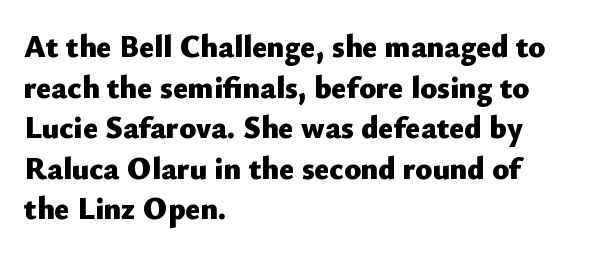
Is this a fixed-width face? No — the glyphs have proportional, varying widths. Nothing unusual about the tracking: characters are spaced as the font intends. The lettering holds an erect, upright posture throughout. Summary of vertical rhythm: regular, with standard interline spacing. A classic flush-left, rag-right setting is used for this passage. Letters rest on an invisible, unmarked baseline.
